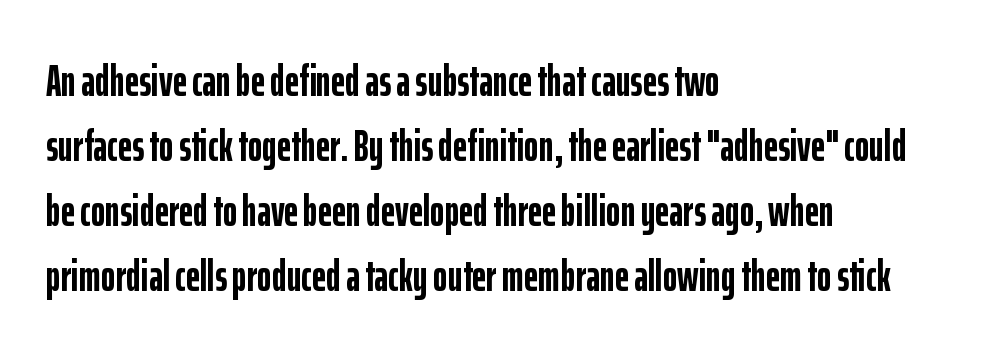
{"serif": "no", "italic": "no", "bold": "yes", "weight": "semibold", "width": "condensed", "stroke_contrast": "low", "x_height": "medium", "monospaced": "no", "underline": "no", "align": "left", "line_spacing": "normal", "line_spacing_ratio": 1.48, "letter_spacing": "normal", "letter_spacing_em": 0.0, "glyph_px": 44}
